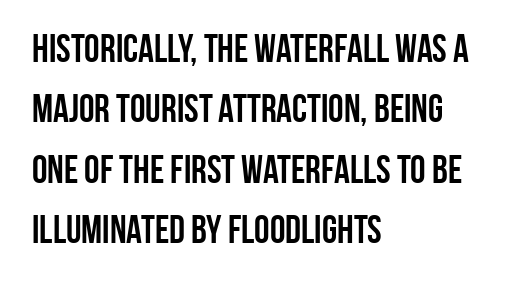
The image shows 39 px semibold, condensed sans-serif type, upright; set left-aligned, normal line spacing (1.55x), normal letter spacing, not underlined; low stroke contrast and a large x-height.
